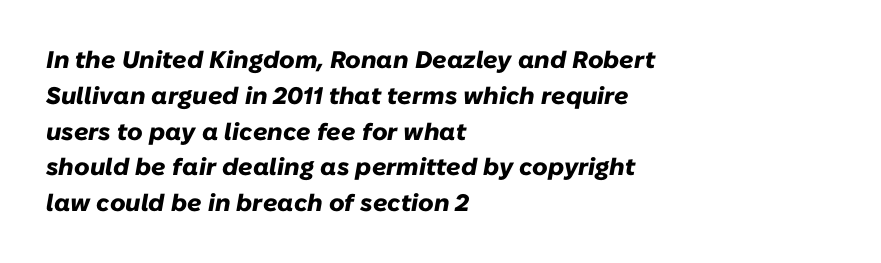
The image shows 24 px bold type, italic (leaning right); set left-aligned, normal line spacing (1.49x), normal letter spacing, not underlined.
